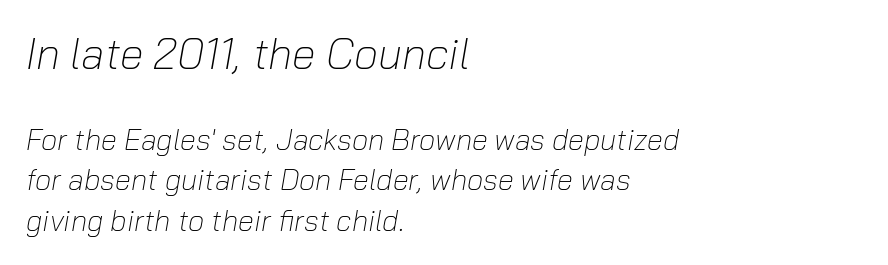
Regarding leading, the lines here are spaced in the standard way. This rendering leaves character spacing at its baseline value. No chunkiness to these letters — they're not bold. The face used here is proportionally spaced, like ordinary book or web type. Every character sits at an angle, as italics do. Underlining? Definitely not there.
